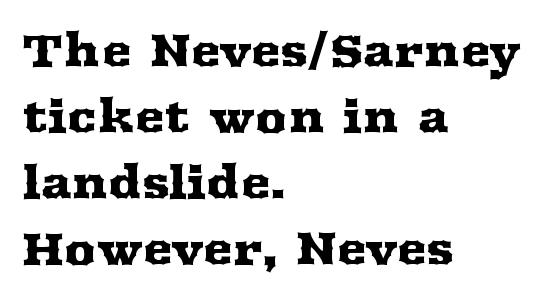
{"serif": "yes", "italic": "no", "width": "wide", "stroke_contrast": "medium", "x_height": "medium", "monospaced": "no", "underline": "no", "align": "left", "line_spacing": "normal", "line_spacing_ratio": 1.47, "letter_spacing": "normal", "letter_spacing_em": 0.0, "glyph_px": 45}
